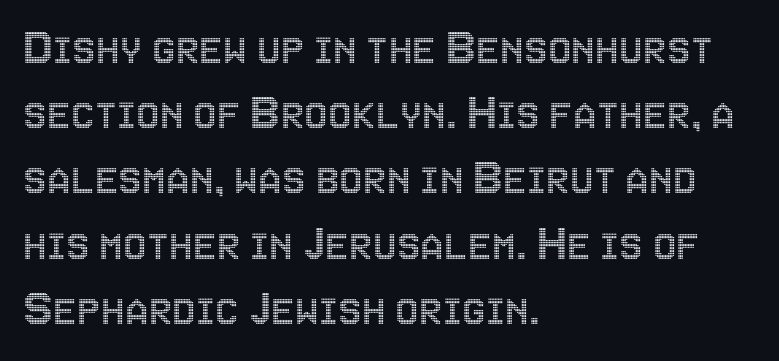
Q: Is the text italic (slanted)? A: No, it is upright.
Q: Is the text underlined? A: No.
Q: How is the paragraph aligned? A: Left-aligned.
Q: Is the spacing between letters normal or unusually wide? A: Normal.
Q: Width (condensed, normal, or wide)? A: Condensed.
Q: x-height? A: Large.
Q: Monospaced? A: No.
